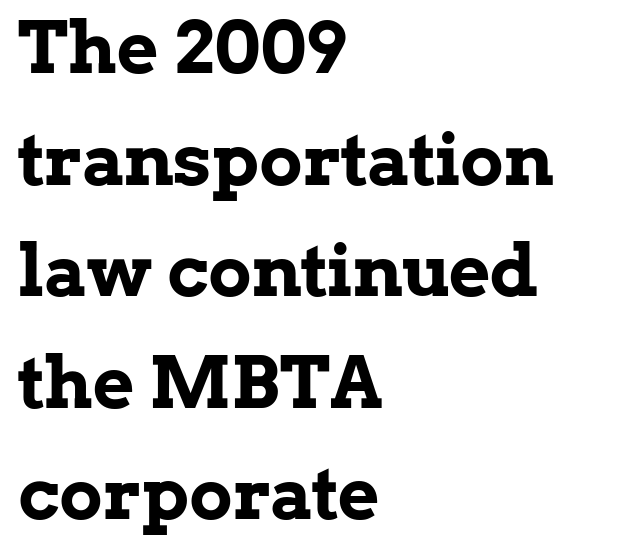
{"serif": "yes", "italic": "no", "bold": "yes", "weight": "bold", "width": "normal", "stroke_contrast": "low", "x_height": "medium", "monospaced": "no", "underline": "no", "align": "left", "line_spacing": "normal", "line_spacing_ratio": 1.55, "letter_spacing": "normal", "letter_spacing_em": 0.0, "glyph_px": 72}
